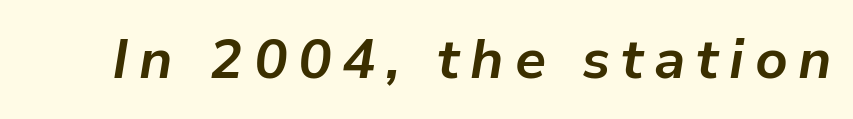
Q: Is the text bold? A: Yes.
Q: Is the text italic (slanted)? A: Yes, it leans right by about 9 degrees.
Q: Is the text underlined? A: No.
Q: Width (condensed, normal, or wide)? A: Normal.
Q: Stroke contrast? A: Low.
Q: x-height? A: Medium.
Q: Monospaced? A: No.
